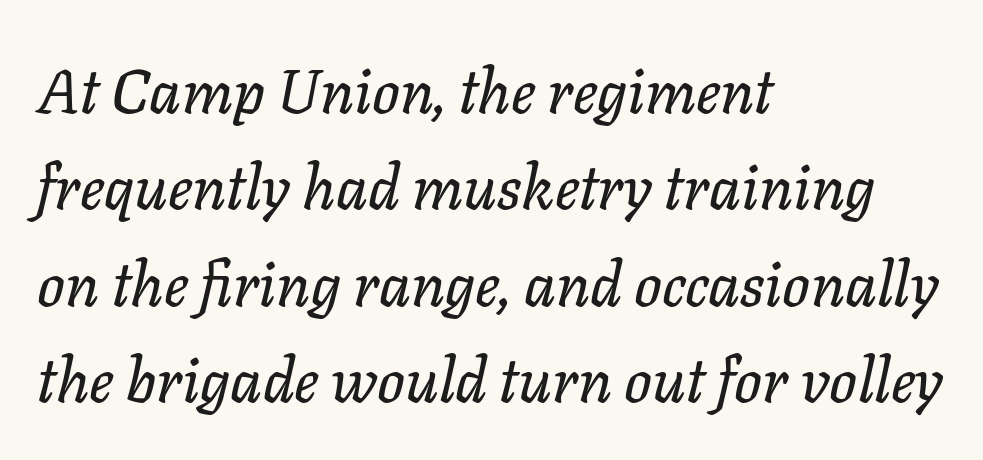
The image shows 61 px text type, italic (leaning right); set left-aligned, normal line spacing (1.58x), normal letter spacing, not underlined; low stroke contrast and a medium x-height.
